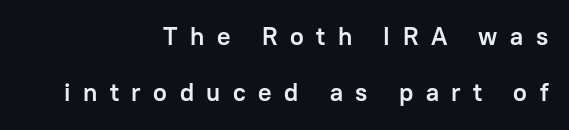
{"italic": "no", "bold": "yes", "underline": "no", "align": "right", "line_spacing": "loose", "line_spacing_ratio": 2.25, "letter_spacing": "wide", "letter_spacing_em": 0.5, "glyph_px": 25}
